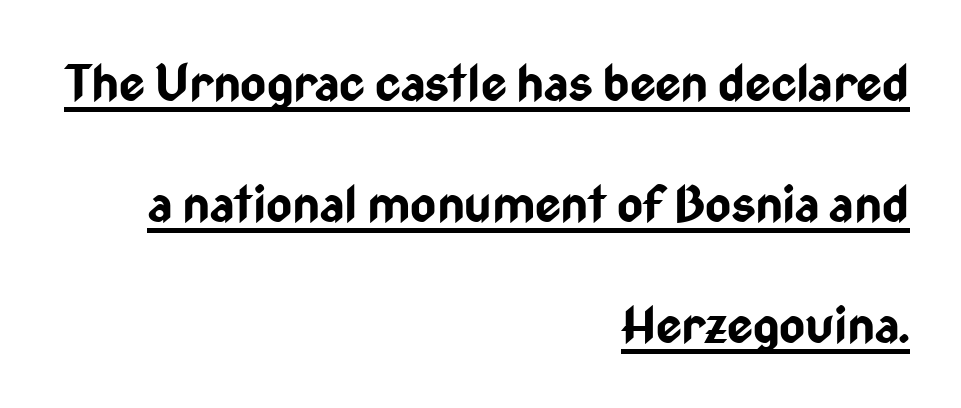
Q: Is the text bold? A: Yes.
Q: Is the text italic (slanted)? A: No, it is upright.
Q: Is the typeface a serif or a sans-serif typeface? A: Sans-serif.
Q: Is the text underlined? A: Yes.
Q: How is the paragraph aligned? A: Right-aligned.
Q: Is the spacing between letters normal or unusually wide? A: Normal.
Q: Is the spacing between lines tight, normal or loose? A: Loose.
Q: Width (condensed, normal, or wide)? A: Condensed.
Q: Stroke contrast? A: Low.
Q: x-height? A: Medium.
Q: Monospaced? A: No.
